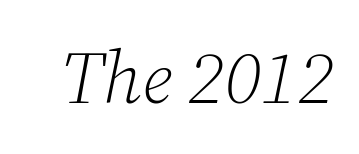
{"serif": "yes", "italic": "yes", "lean": "right", "slant_degrees": 12, "bold": "no", "weight": "light", "width": "normal", "stroke_contrast": "low", "x_height": "medium", "monospaced": "no", "underline": "no", "letter_spacing": "normal", "letter_spacing_em": 0.0, "glyph_px": 74}
